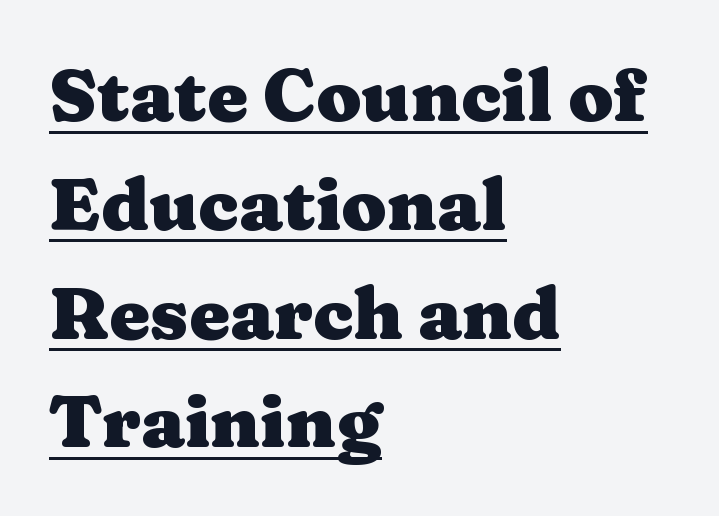
The image shows 73 px heavy, wide serif type, upright; set left-aligned, normal line spacing (1.49x), normal letter spacing, underlined; medium stroke contrast and a medium x-height.
